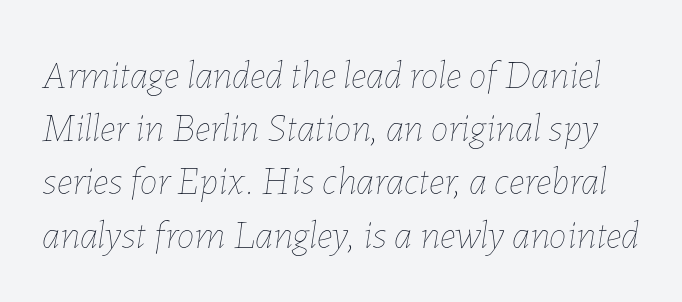
The image shows 40 px thin type, italic (leaning right); set normal line spacing (1.33x), normal letter spacing, not underlined; low stroke contrast and a medium x-height.
